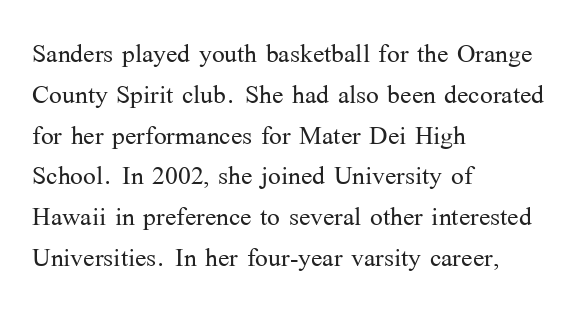
The image shows 34 px light serif type, upright; set left-aligned, line spacing 1.2x, normal letter spacing, not underlined; medium stroke contrast and a medium x-height.
